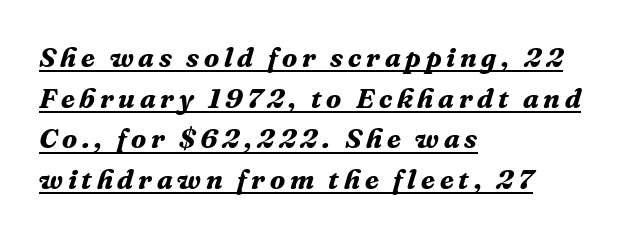
Q: Is the text bold? A: Yes.
Q: Is the text italic (slanted)? A: Yes, it leans right by about 16 degrees.
Q: Is the typeface a serif or a sans-serif typeface? A: Serif.
Q: Is the text underlined? A: Yes.
Q: How is the paragraph aligned? A: Left-aligned.
Q: Is the spacing between lines tight, normal or loose? A: Normal.
Q: Width (condensed, normal, or wide)? A: Normal.
Q: Stroke contrast? A: Medium.
Q: x-height? A: Medium.
Q: Monospaced? A: No.
